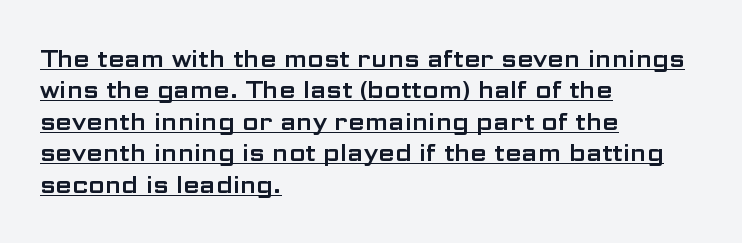
The image shows 24 px text type, upright; set left-aligned, normal line spacing (1.31x), normal letter spacing, underlined.
